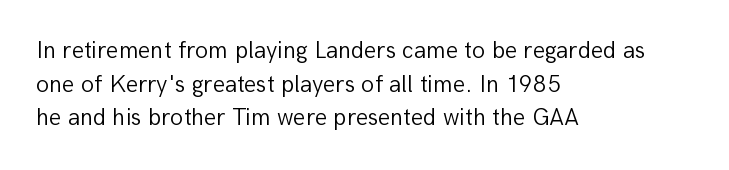
Does the copy run flush right? No — it runs flush left. Does extra space separate the letters? No, they use regular spacing. The letters look calm and open, with moderate or lighter stems. Beneath every word, the page is bare. Normally led — the rows are evenly, conventionally spaced.
